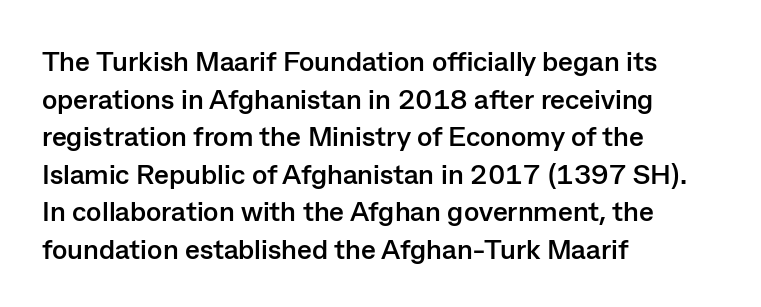
Q: Is the text bold? A: Yes.
Q: Is the text italic (slanted)? A: No, it is upright.
Q: Is the typeface a serif or a sans-serif typeface? A: Sans-serif.
Q: Is the text underlined? A: No.
Q: How is the paragraph aligned? A: Left-aligned.
Q: Is the spacing between letters normal or unusually wide? A: Normal.
Q: Is the spacing between lines tight, normal or loose? A: Normal.
Q: Width (condensed, normal, or wide)? A: Normal.
Q: Stroke contrast? A: Low.
Q: x-height? A: Medium.
Q: Monospaced? A: No.
